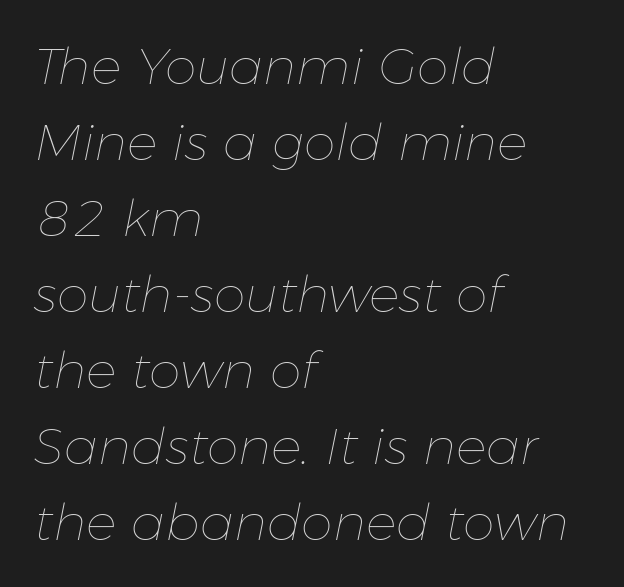
This is oblique type, the kind used for emphasis or titles. There is no visible air inserted between adjacent glyphs. This rendering features lettering with no underline. Baseline-to-baseline distance is the conventional proportion of letter height. Think of a printed novel: that variable character pitch is what you see here. Stroke thickness stays within the range of a standard reading face or lighter.
